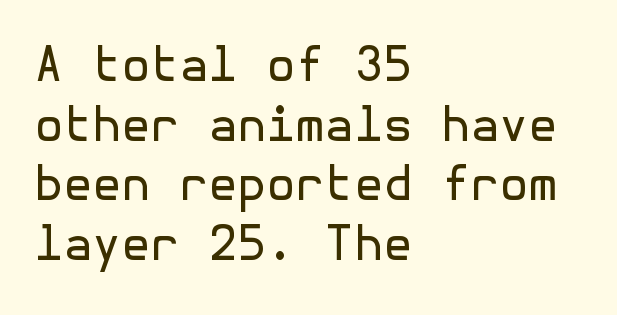
Q: Is the text bold? A: No.
Q: Is the text italic (slanted)? A: No, it is upright.
Q: Is the typeface a serif or a sans-serif typeface? A: Sans-serif.
Q: Is the text underlined? A: No.
Q: How is the paragraph aligned? A: Left-aligned.
Q: Is the spacing between letters normal or unusually wide? A: Normal.
Q: Is the spacing between lines tight, normal or loose? A: Normal.
Q: Width (condensed, normal, or wide)? A: Normal.
Q: x-height? A: Medium.
